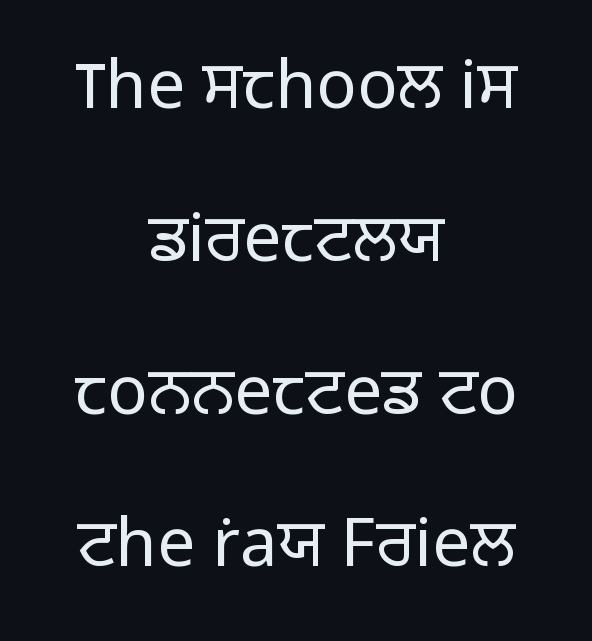
The rendering keeps characters at their native spacing. Decoration check: the copy has no underline. Grotesque or geometric, the face here clearly has no serifs. Leading: increased. Stems here are at most as thick as an everyday book face. A roman cut, with each character standing at attention.
